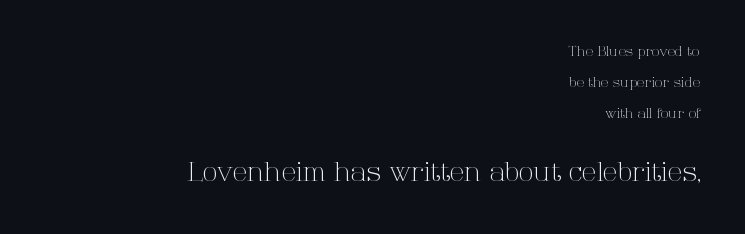
{"italic": "no", "bold": "no", "underline": "no", "align": "right", "line_spacing": "loose", "line_spacing_ratio": 2.22, "letter_spacing": "normal", "letter_spacing_em": 0.0, "larger_block": "second", "size_ratio": 1.93, "glyph_px": 27}
